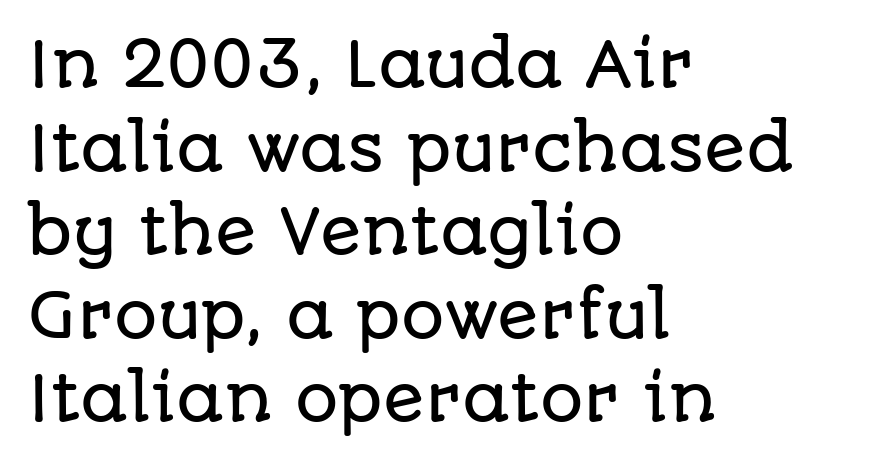
Q: Is the text italic (slanted)? A: No, it is upright.
Q: Is the typeface a serif or a sans-serif typeface? A: Sans-serif.
Q: Is the text underlined? A: No.
Q: How is the paragraph aligned? A: Left-aligned.
Q: Is the spacing between letters normal or unusually wide? A: Normal.
Q: Is the spacing between lines tight, normal or loose? A: Normal.
Q: Width (condensed, normal, or wide)? A: Normal.
Q: Stroke contrast? A: Low.
Q: x-height? A: Large.
Q: Monospaced? A: No.
